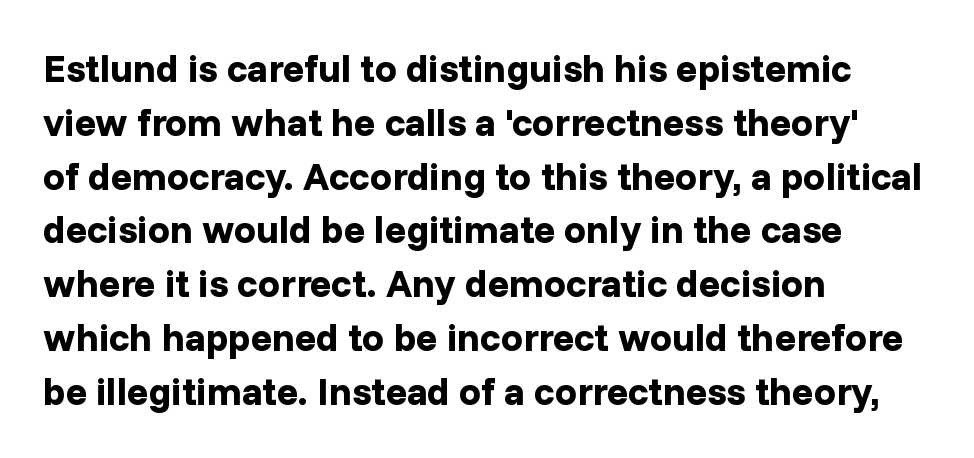
The passage shown is typed in a proportional face where columns would drift. Strong, thick strokes mark this as bold type. Which margin do the lines hug? The left one — the right edge is uneven. Each word holds together tightly as a unit, with standard inter-letter gaps.
